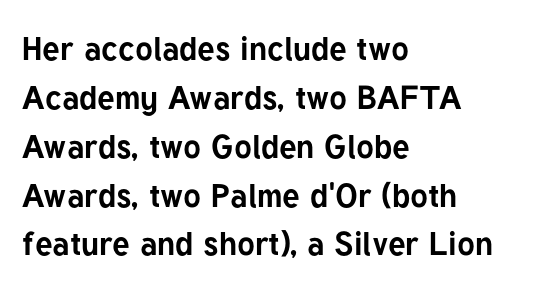
Just letters on the line, the space beneath them empty. Font category for this specimen: sans-serif. Proportional: the letters do not fall into vertical columns. Does extra space separate the letters? No, they use regular spacing. How would I describe the line gaps? Plain and ordinary.
